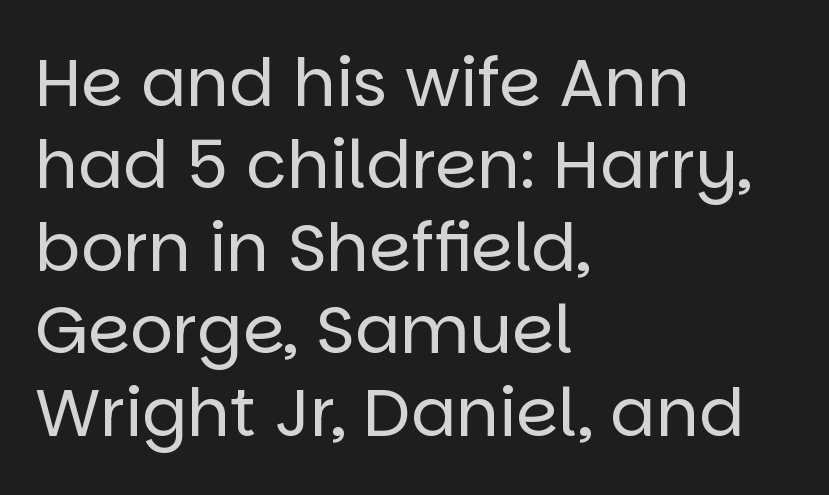
Q: Is the text bold? A: No.
Q: Is the text italic (slanted)? A: No, it is upright.
Q: Is the typeface a serif or a sans-serif typeface? A: Sans-serif.
Q: Is the text underlined? A: No.
Q: How is the paragraph aligned? A: Left-aligned.
Q: Is the spacing between letters normal or unusually wide? A: Normal.
Q: Width (condensed, normal, or wide)? A: Normal.
Q: Stroke contrast? A: Low.
Q: x-height? A: Large.
Q: Monospaced? A: No.
